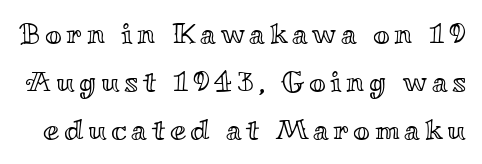
Proportional: the letters do not fall into vertical columns. This block has exactly the height ordinary leading produces. Clear beneath every line of the passage. This is the regular roman posture of the typeface.
